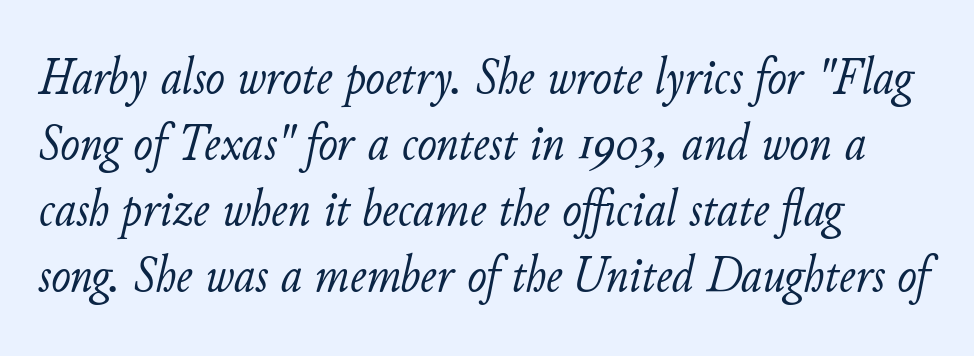
Q: Is the text bold? A: No.
Q: Is the text italic (slanted)? A: Yes, it leans right by about 11 degrees.
Q: Is the text underlined? A: No.
Q: How is the paragraph aligned? A: Left-aligned.
Q: Is the spacing between letters normal or unusually wide? A: Normal.
Q: Is the spacing between lines tight, normal or loose? A: Normal.
Q: Width (condensed, normal, or wide)? A: Normal.
Q: Stroke contrast? A: Low.
Q: x-height? A: Small.
Q: Monospaced? A: No.
